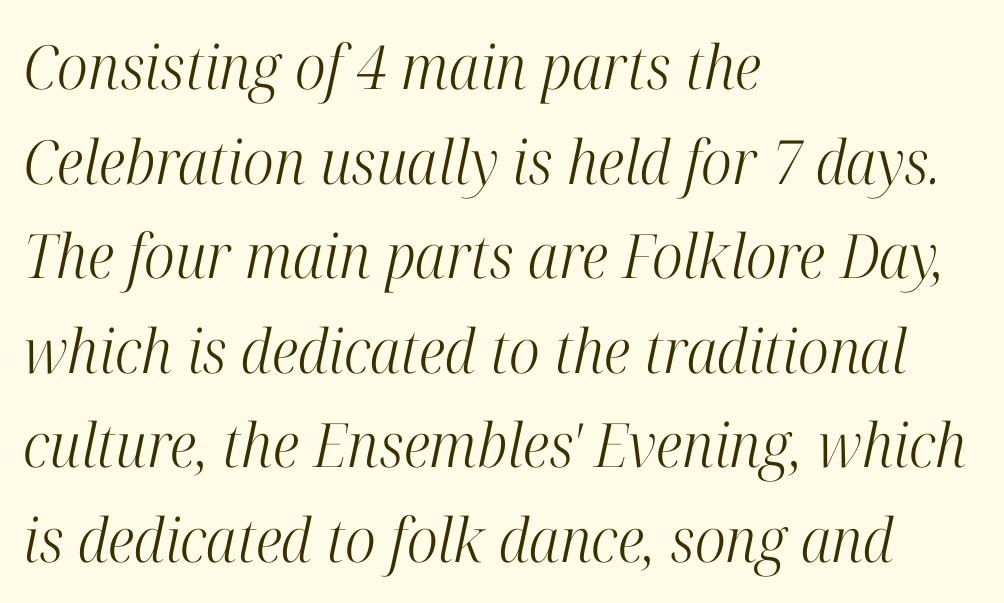
{"serif": "yes", "italic": "yes", "lean": "right", "slant_degrees": 12, "bold": "no", "weight": "light", "width": "condensed", "stroke_contrast": "high", "x_height": "medium", "monospaced": "no", "underline": "no", "align": "left", "line_spacing": "normal", "line_spacing_ratio": 1.55, "letter_spacing": "normal", "letter_spacing_em": 0.0, "glyph_px": 61}
